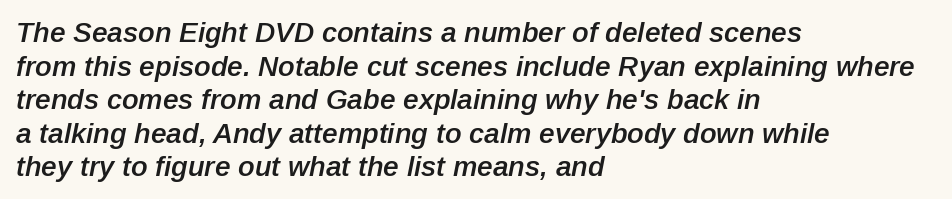
Slightly chunky letters — semibold, I'd say, not full bold. The rag falls on the right side of this text block. Words appear dense and cohesive because spacing is normal. Looking at the ascenders, they clearly lean. Only glyphs here, with clear space below each row. Spacing verdict: proportional, widths tailored to each character.
